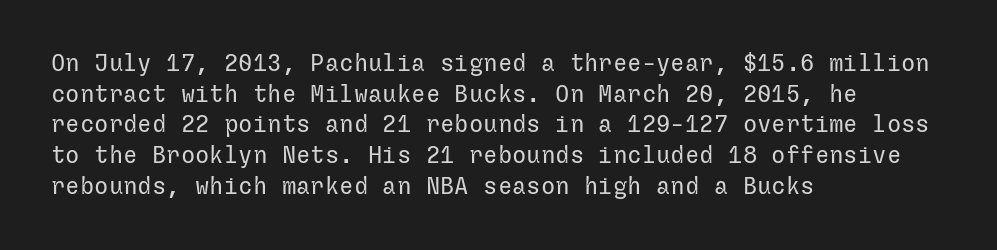
The image shows 24 px text type, upright; set left-aligned, normal line spacing (1.28x), normal letter spacing, not underlined.
